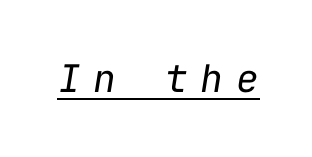
The image shows 38 px regular-weight type, italic (leaning right), monospaced; set unusually wide letter spacing (+0.34 em), underlined; low stroke contrast and a medium x-height.
